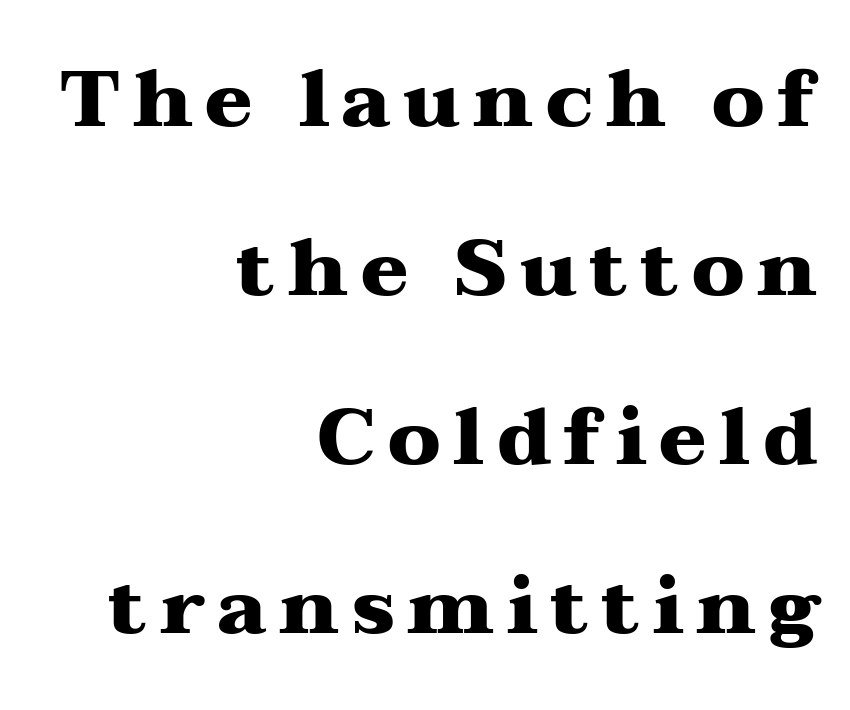
Airy leading. You can tell from the footed stems that serif type was used. Bare-footed words on every line. Italic: no, the glyphs are upright roman. Compared with an ordinary text face, these strokes are far heavier — a full bold. Right-aligned paragraph, ragged on the left.
